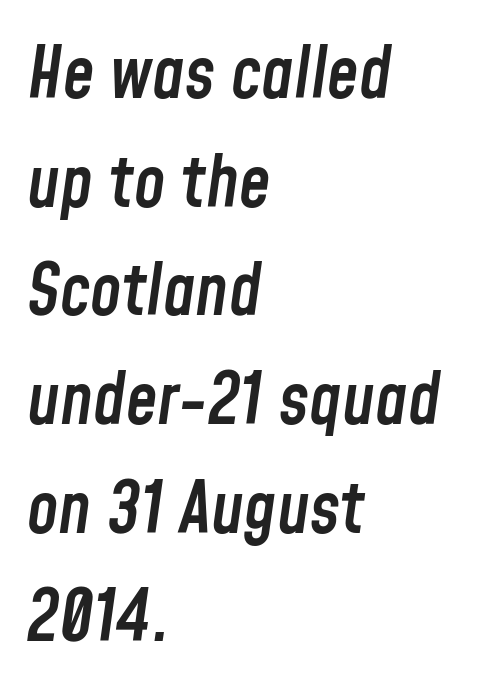
The image shows 71 px semibold, condensed type, italic (leaning right); set left-aligned, normal line spacing (1.53x), normal letter spacing, not underlined; low stroke contrast and a medium x-height.
